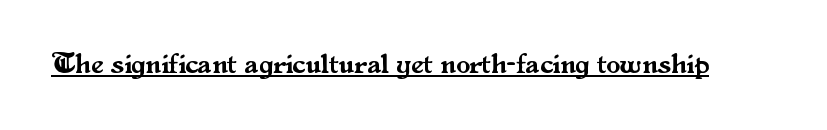
Q: Is the text italic (slanted)? A: No, it is upright.
Q: Is the typeface a serif or a sans-serif typeface? A: Serif.
Q: Is the text underlined? A: Yes.
Q: Is the spacing between letters normal or unusually wide? A: Normal.
Q: Width (condensed, normal, or wide)? A: Normal.
Q: Stroke contrast? A: Medium.
Q: x-height? A: Small.
Q: Monospaced? A: No.
